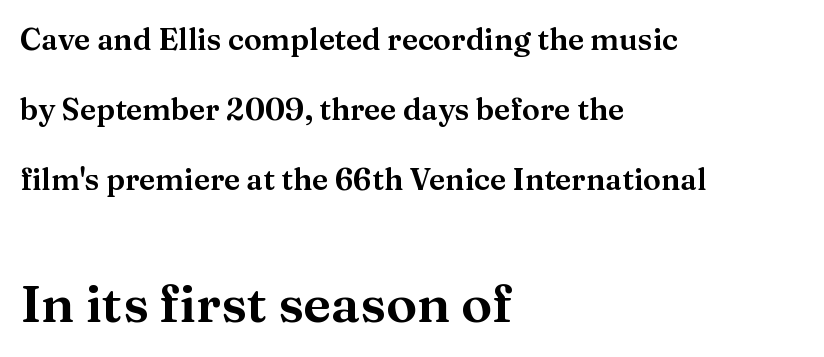
{"serif": "yes", "italic": "no", "width": "normal", "stroke_contrast": "medium", "x_height": "medium", "monospaced": "no", "underline": "no", "align": "left", "line_spacing": "loose", "line_spacing_ratio": 2.33, "letter_spacing": "normal", "letter_spacing_em": 0.0, "larger_block": "second", "size_ratio": 1.73, "glyph_px": 52}
